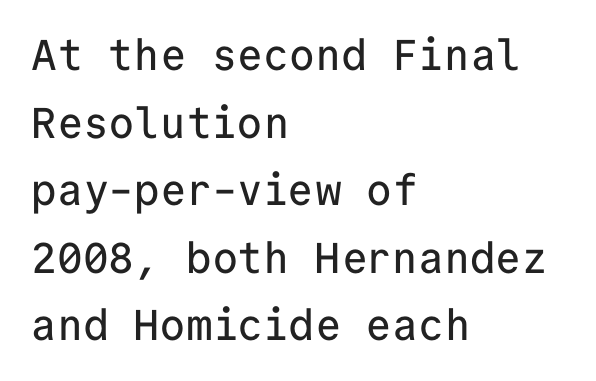
Q: Is the text italic (slanted)? A: No, it is upright.
Q: Is the typeface a serif or a sans-serif typeface? A: Sans-serif.
Q: Is the text underlined? A: No.
Q: How is the paragraph aligned? A: Left-aligned.
Q: Is the spacing between letters normal or unusually wide? A: Normal.
Q: Is the spacing between lines tight, normal or loose? A: Normal.
Q: Width (condensed, normal, or wide)? A: Normal.
Q: Stroke contrast? A: Low.
Q: x-height? A: Medium.
Q: Monospaced? A: Yes.
